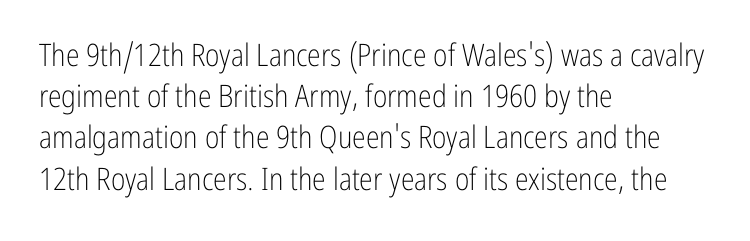
{"serif": "no", "italic": "no", "bold": "no", "weight": "light", "width": "condensed", "stroke_contrast": "low", "x_height": "medium", "monospaced": "no", "underline": "no", "align": "left", "line_spacing": "normal", "line_spacing_ratio": 1.33, "letter_spacing": "normal", "letter_spacing_em": 0.0, "glyph_px": 31}
